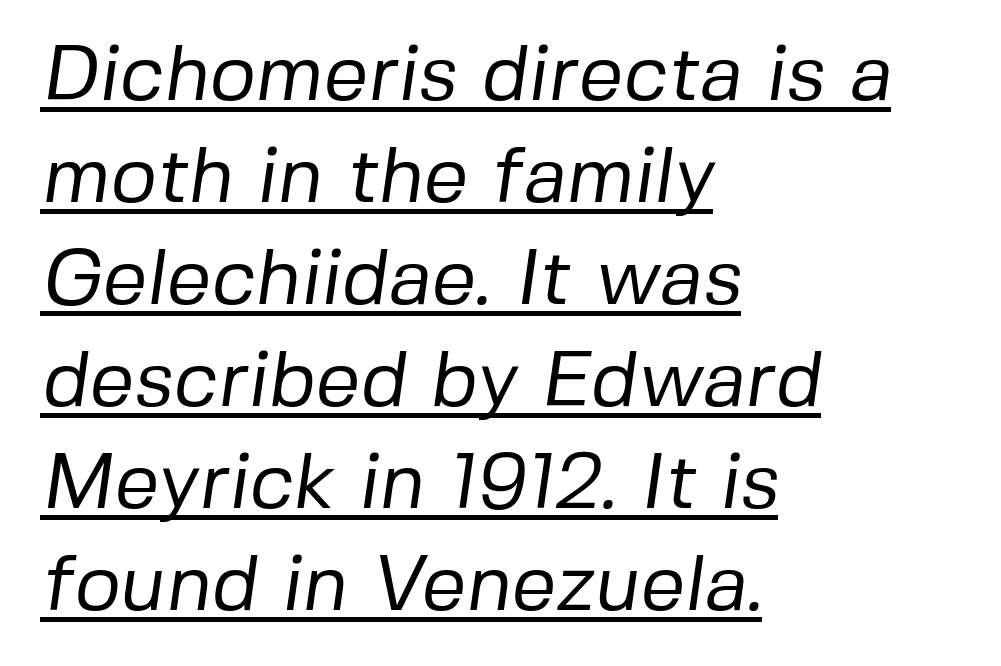
The image shows 79 px regular-weight sans-serif type; set left-aligned, normal line spacing (1.29x), normal letter spacing, underlined; low stroke contrast and a medium x-height.
